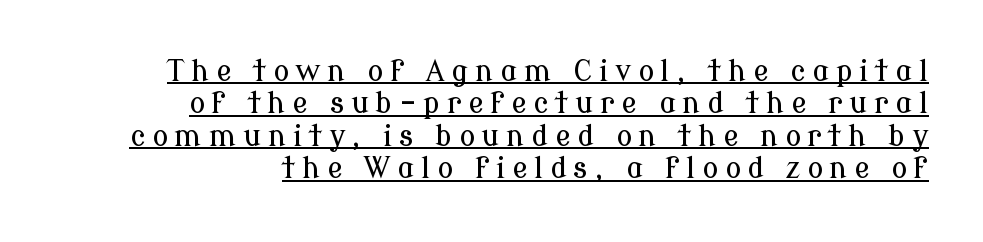
Q: Is the text italic (slanted)? A: No, it is upright.
Q: Is the typeface a serif or a sans-serif typeface? A: Serif.
Q: Is the text underlined? A: Yes.
Q: How is the paragraph aligned? A: Right-aligned.
Q: Is the spacing between letters normal or unusually wide? A: Unusually wide.
Q: Is the spacing between lines tight, normal or loose? A: Tight.
Q: Width (condensed, normal, or wide)? A: Normal.
Q: Stroke contrast? A: Low.
Q: x-height? A: Medium.
Q: Monospaced? A: No.
